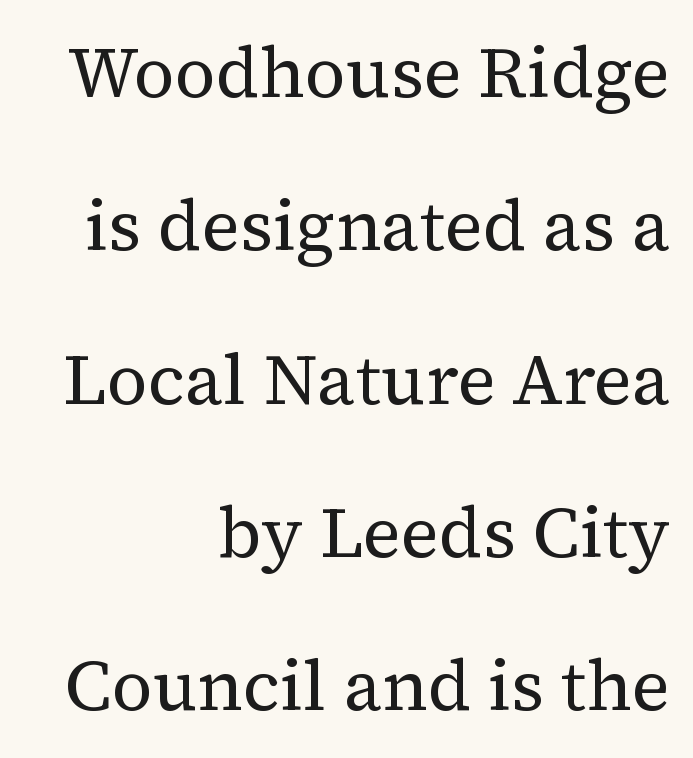
Is there much room between lines? Yes — plenty of vertical air separates them. Standard letterfit; no display-style spreading of the glyphs. What kind of face is this? One with serifs. Here the designer chose a conventional face with non-uniform glyph widths. The font's upright variant was chosen for this text. This rendering features lettering with no underline.
